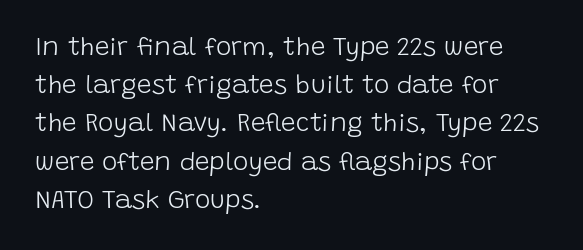
{"italic": "no", "bold": "no", "underline": "no", "align": "left", "line_spacing": "normal", "line_spacing_ratio": 1.47, "letter_spacing": "normal", "letter_spacing_em": 0.0, "glyph_px": 26}
